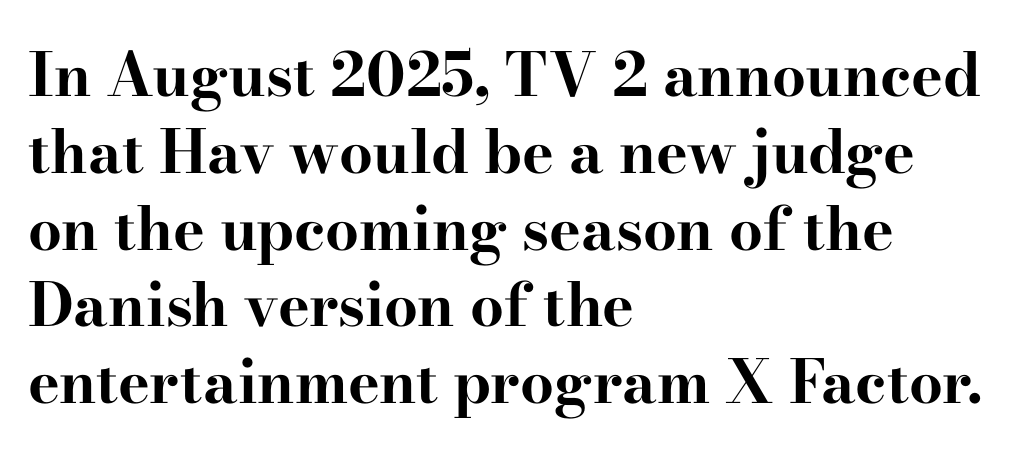
Just letters on the line, the space beneath them empty. Notice how thick the strokes are: this is what a full bold looks like. The letters advance in unequal steps, a hallmark of proportional type. The typography opts for an upright posture over an oblique one. Serif or sans? Serif — the stroke terminals have little feet. Glyph-to-glyph distance matches everyday printed text.
